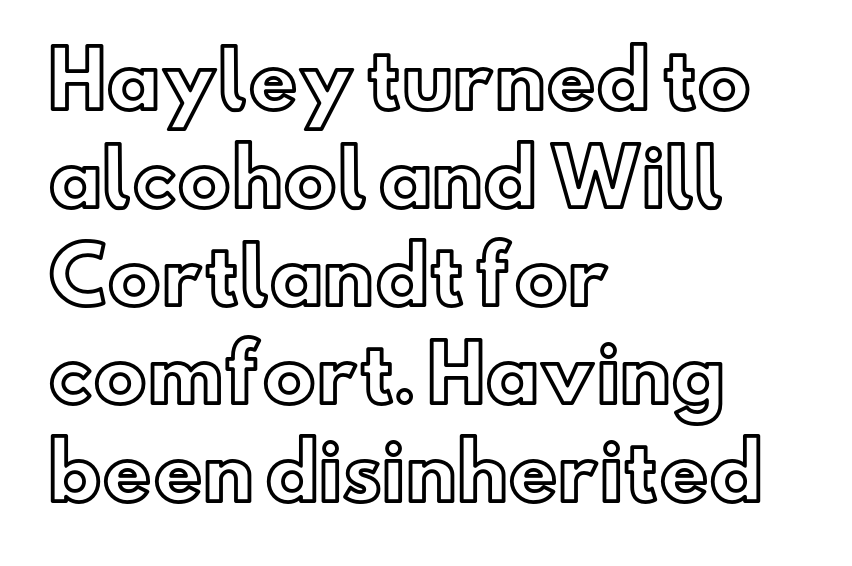
The image shows 76 px text type, upright; set left-aligned, normal line spacing (1.29x), normal letter spacing, not underlined; a small x-height.
